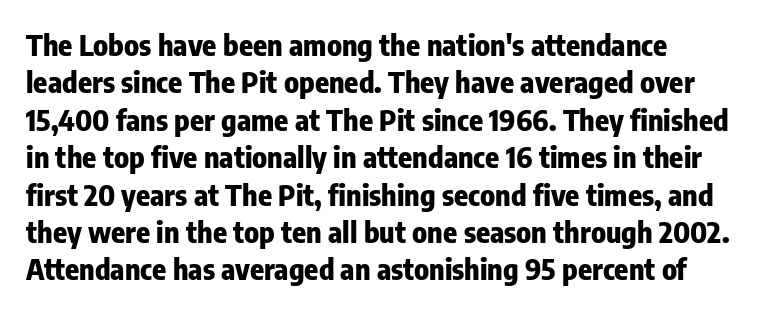
The image shows 29 px heavy, condensed sans-serif type, upright; set left-aligned, normal line spacing (1.29x), normal letter spacing, not underlined; low stroke contrast and a medium x-height.
